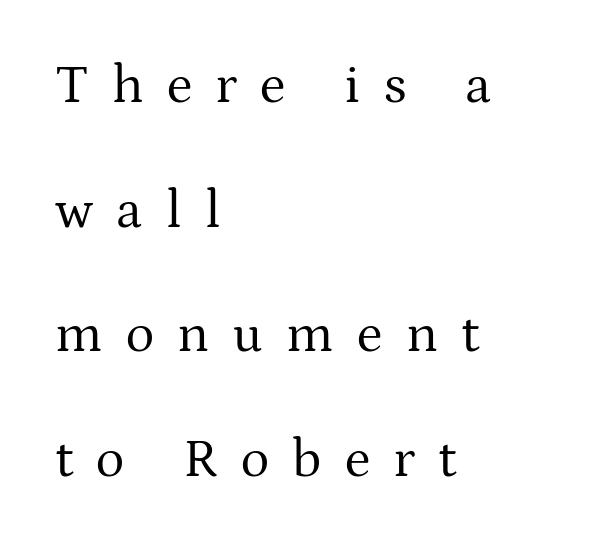
Q: Is the text bold? A: No.
Q: Is the text italic (slanted)? A: No, it is upright.
Q: Is the typeface a serif or a sans-serif typeface? A: Serif.
Q: Is the text underlined? A: No.
Q: How is the paragraph aligned? A: Left-aligned.
Q: Is the spacing between letters normal or unusually wide? A: Unusually wide.
Q: Is the spacing between lines tight, normal or loose? A: Loose.
Q: Width (condensed, normal, or wide)? A: Normal.
Q: Stroke contrast? A: Medium.
Q: x-height? A: Medium.
Q: Monospaced? A: No.
